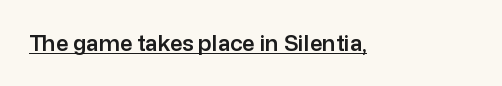
{"italic": "no", "underline": "yes", "letter_spacing": "normal", "letter_spacing_em": 0.0, "glyph_px": 22}
